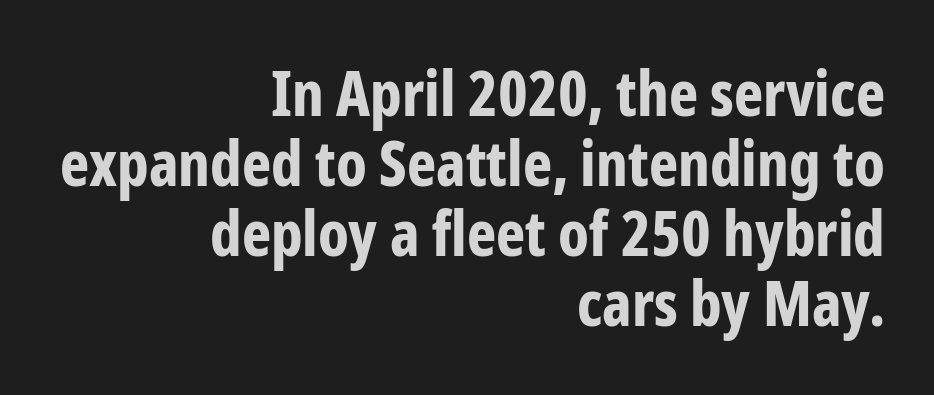
Q: Is the text bold? A: Yes.
Q: Is the text italic (slanted)? A: No, it is upright.
Q: Is the typeface a serif or a sans-serif typeface? A: Sans-serif.
Q: Is the text underlined? A: No.
Q: How is the paragraph aligned? A: Right-aligned.
Q: Is the spacing between letters normal or unusually wide? A: Normal.
Q: Is the spacing between lines tight, normal or loose? A: Tight.
Q: Width (condensed, normal, or wide)? A: Condensed.
Q: Stroke contrast? A: Low.
Q: x-height? A: Medium.
Q: Monospaced? A: No.
